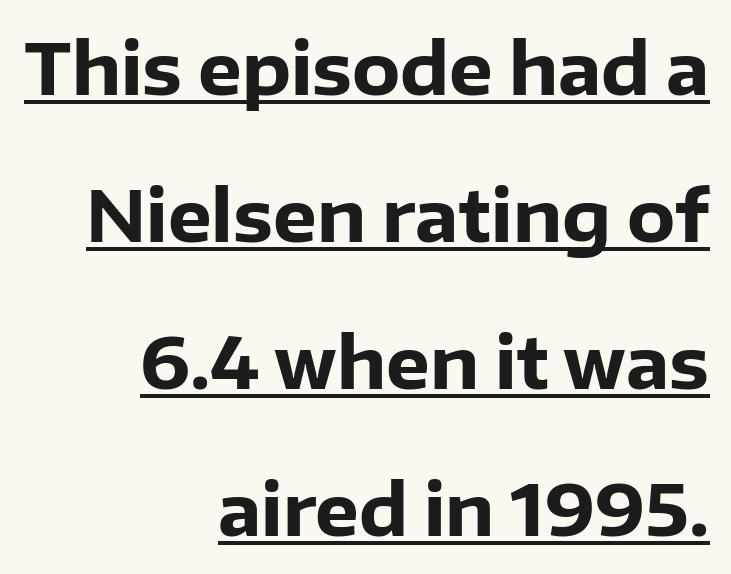
The words here are underlined. The letters are bold, with thick, heavy strokes. Successive baselines arrive slowly, with a big drop between each. This is the regular roman posture of the typeface.
